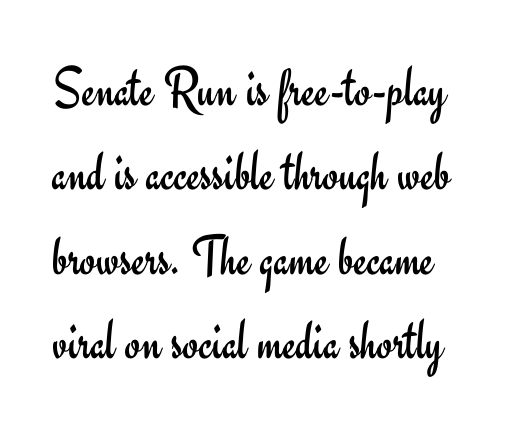
Q: Is the text bold? A: No.
Q: Is the text italic (slanted)? A: Yes.
Q: Is the typeface a serif or a sans-serif typeface? A: Sans-serif.
Q: Is the text underlined? A: No.
Q: Is the spacing between letters normal or unusually wide? A: Normal.
Q: Is the spacing between lines tight, normal or loose? A: Normal.
Q: Width (condensed, normal, or wide)? A: Normal.
Q: Stroke contrast? A: Low.
Q: x-height? A: Small.
Q: Monospaced? A: No.
